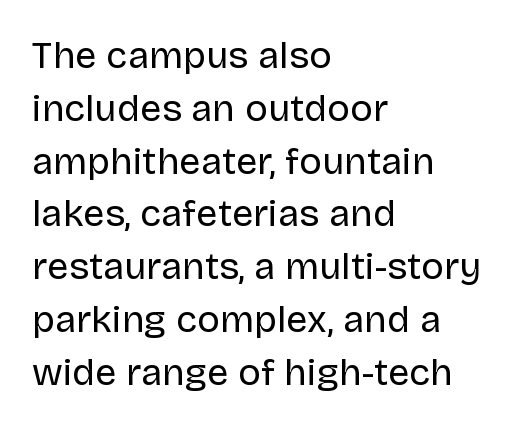
Q: Is the text bold? A: No.
Q: Is the text italic (slanted)? A: No, it is upright.
Q: Is the typeface a serif or a sans-serif typeface? A: Sans-serif.
Q: Is the text underlined? A: No.
Q: How is the paragraph aligned? A: Left-aligned.
Q: Is the spacing between letters normal or unusually wide? A: Normal.
Q: Is the spacing between lines tight, normal or loose? A: Normal.
Q: Width (condensed, normal, or wide)? A: Normal.
Q: Stroke contrast? A: Low.
Q: x-height? A: Large.
Q: Monospaced? A: No.
